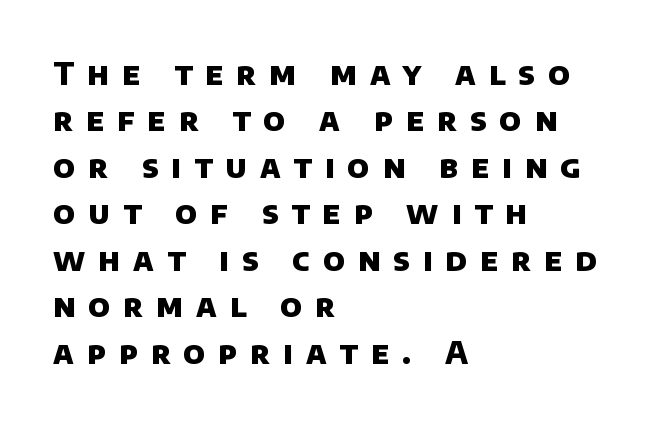
{"serif": "no", "bold": "yes", "weight": "heavy", "width": "normal", "stroke_contrast": "low", "x_height": "large", "monospaced": "no", "underline": "no", "align": "left", "line_spacing": "normal", "line_spacing_ratio": 1.5, "letter_spacing": "wide", "letter_spacing_em": 0.42, "glyph_px": 31}
